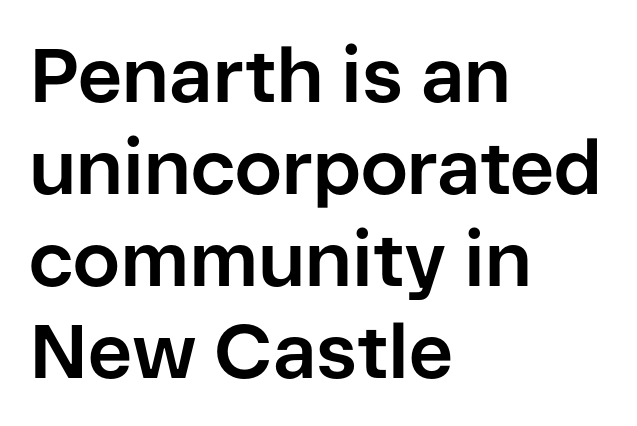
{"serif": "no", "italic": "no", "bold": "yes", "weight": "bold", "width": "normal", "stroke_contrast": "low", "x_height": "medium", "monospaced": "no", "underline": "no", "align": "left", "line_spacing_ratio": 1.21, "letter_spacing": "normal", "letter_spacing_em": 0.0, "glyph_px": 76}
